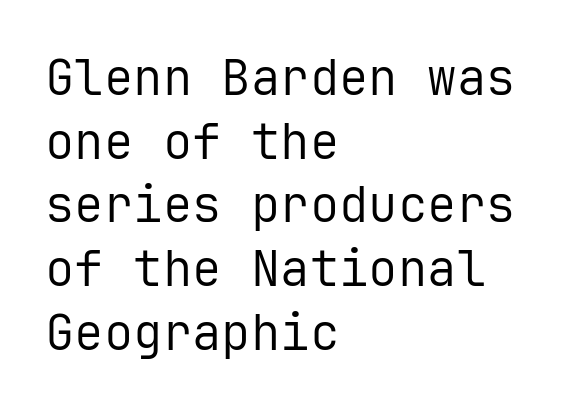
The paragraph shown leans on its left margin. The glyphs in this specimen are sans serif. Style check: upright. No chunkiness to these letters — they're not bold.
